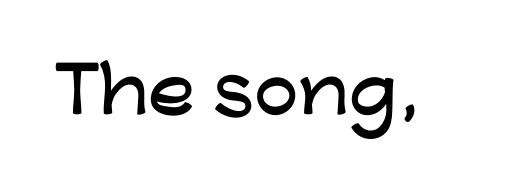
Look at the bottom of the vertical strokes: they stop flat, with no serifs. The gaps between neighbouring characters are ordinary and unremarkable. Decoration check: the copy has no underline. Proportional: the letters do not fall into vertical columns. The lettering stays uniformly vertical, giving the passage a roman look.
